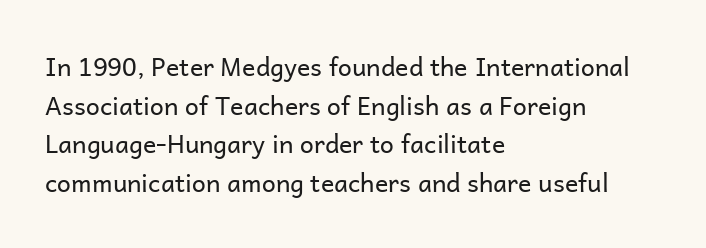
Q: Is the text bold? A: No.
Q: Is the text italic (slanted)? A: No, it is upright.
Q: Is the text underlined? A: No.
Q: How is the paragraph aligned? A: Left-aligned.
Q: Is the spacing between letters normal or unusually wide? A: Normal.
Q: Is the spacing between lines tight, normal or loose? A: Normal.
